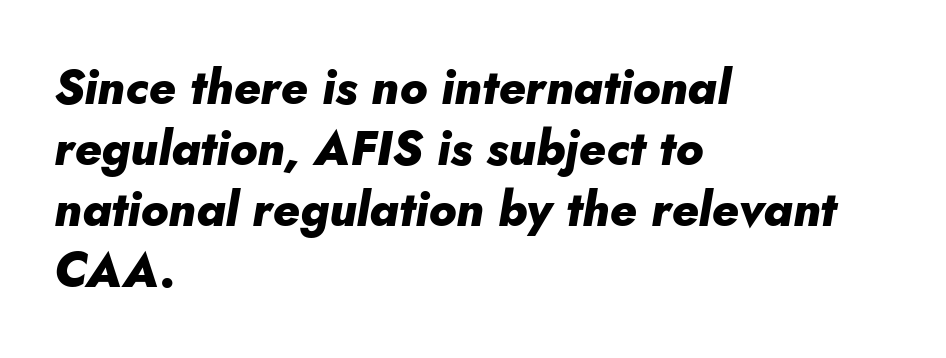
{"italic": "yes", "lean": "right", "slant_degrees": 10, "bold": "yes", "weight": "heavy", "width": "normal", "stroke_contrast": "low", "x_height": "small", "monospaced": "no", "underline": "no", "align": "left", "line_spacing": "normal", "line_spacing_ratio": 1.27, "letter_spacing": "normal", "letter_spacing_em": 0.0, "glyph_px": 48}
